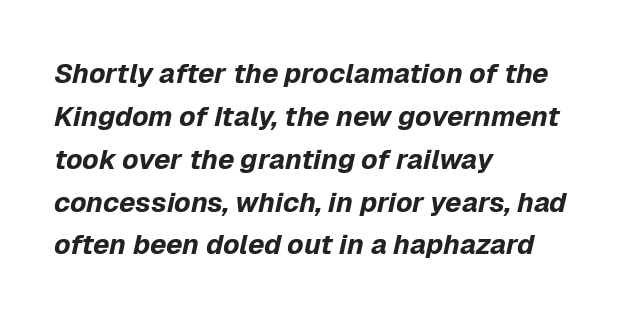
Q: Is the text bold? A: Yes.
Q: Is the text italic (slanted)? A: Yes, it leans right by about 12 degrees.
Q: Is the text underlined? A: No.
Q: How is the paragraph aligned? A: Left-aligned.
Q: Is the spacing between letters normal or unusually wide? A: Normal.
Q: Is the spacing between lines tight, normal or loose? A: Normal.
Q: Width (condensed, normal, or wide)? A: Normal.
Q: Stroke contrast? A: Low.
Q: x-height? A: Medium.
Q: Monospaced? A: No.
